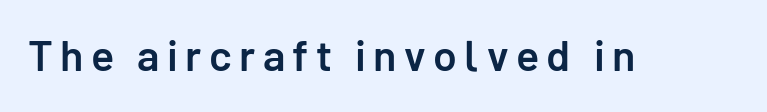
{"serif": "no", "italic": "no", "bold": "semi", "weight": "semibold", "width": "normal", "stroke_contrast": "low", "x_height": "medium", "monospaced": "no", "underline": "no", "glyph_px": 43}
